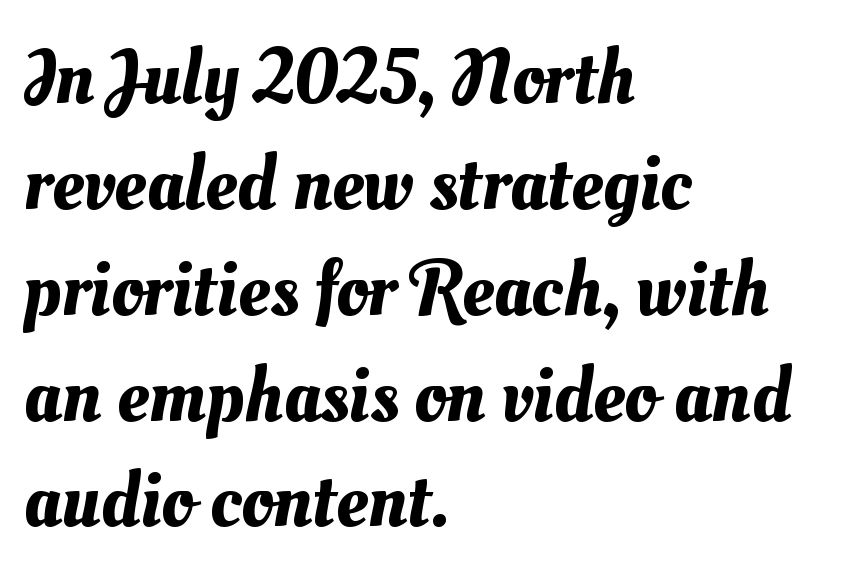
Q: Is the text underlined? A: No.
Q: How is the paragraph aligned? A: Left-aligned.
Q: Is the spacing between letters normal or unusually wide? A: Normal.
Q: Is the spacing between lines tight, normal or loose? A: Normal.
Q: Width (condensed, normal, or wide)? A: Normal.
Q: Stroke contrast? A: Medium.
Q: x-height? A: Small.
Q: Monospaced? A: No.
